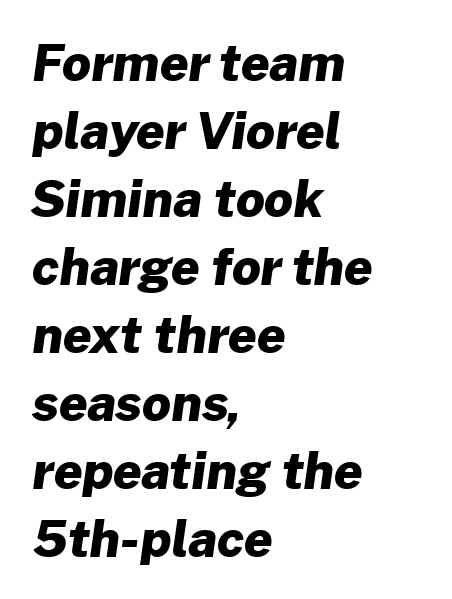
Q: Is the text bold? A: Yes.
Q: Is the typeface a serif or a sans-serif typeface? A: Sans-serif.
Q: Is the text underlined? A: No.
Q: How is the paragraph aligned? A: Left-aligned.
Q: Is the spacing between letters normal or unusually wide? A: Normal.
Q: Is the spacing between lines tight, normal or loose? A: Normal.
Q: Width (condensed, normal, or wide)? A: Normal.
Q: Stroke contrast? A: Low.
Q: x-height? A: Medium.
Q: Monospaced? A: No.
